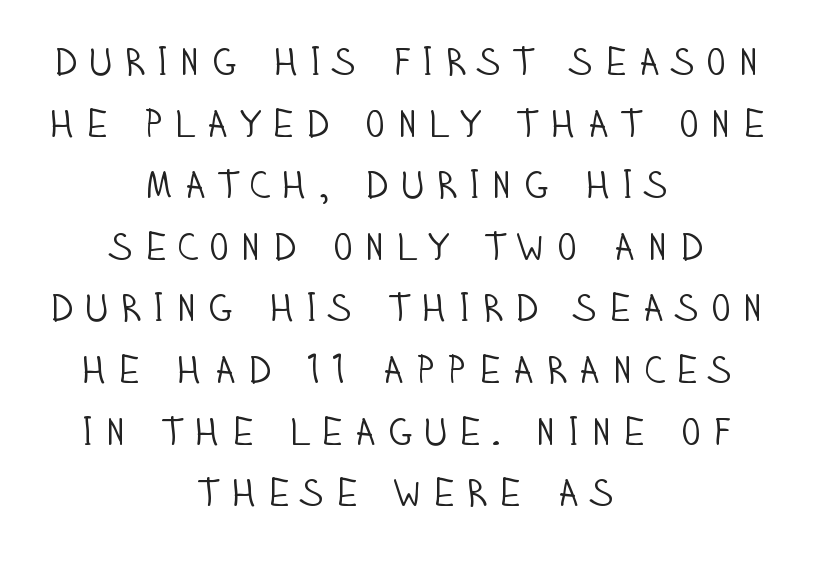
{"serif": "no", "italic": "no", "bold": "no", "weight": "light", "width": "condensed", "stroke_contrast": "low", "x_height": "large", "monospaced": "no", "underline": "no", "align": "center", "line_spacing": "normal", "line_spacing_ratio": 1.58, "letter_spacing": "wide", "letter_spacing_em": 0.24, "glyph_px": 39}
